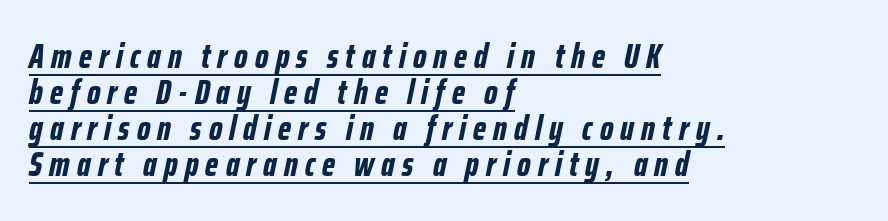
Q: Is the text bold? A: Yes.
Q: Is the text italic (slanted)? A: Yes, it leans right by about 12 degrees.
Q: Is the text underlined? A: Yes.
Q: How is the paragraph aligned? A: Left-aligned.
Q: Is the spacing between letters normal or unusually wide? A: Unusually wide.
Q: Is the spacing between lines tight, normal or loose? A: Tight.
Q: Width (condensed, normal, or wide)? A: Condensed.
Q: Stroke contrast? A: Low.
Q: x-height? A: Medium.
Q: Monospaced? A: No.
